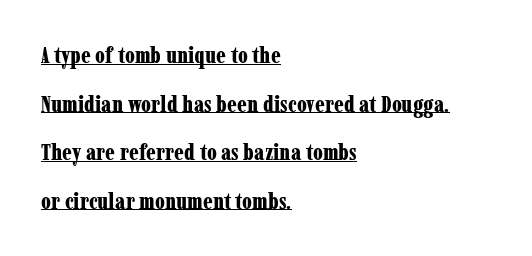
The typography opts for an upright posture over an oblique one. Horizontal alignment here is leftward, the default for most running prose. The gaps between neighbouring characters are ordinary and unremarkable. Strokes here are thick enough to call this a true bold.
